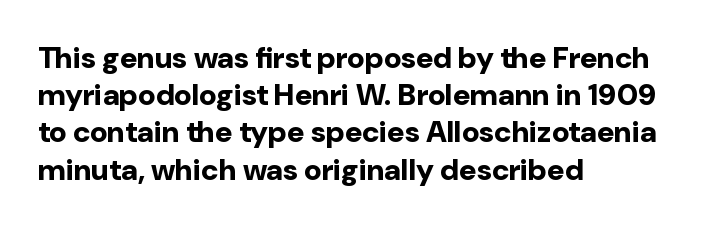
The image shows 30 px bold sans-serif type, upright; set left-aligned, line spacing 1.24x, normal letter spacing, not underlined; low stroke contrast and a medium x-height.
